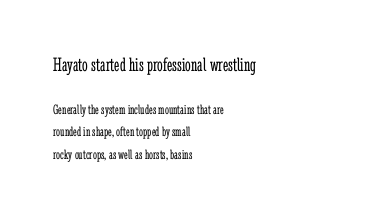
{"italic": "no", "bold": "no", "underline": "no", "align": "left", "line_spacing": "normal", "line_spacing_ratio": 1.6, "letter_spacing": "normal", "letter_spacing_em": 0.0, "larger_block": "first", "size_ratio": 1.43, "glyph_px": 20}
